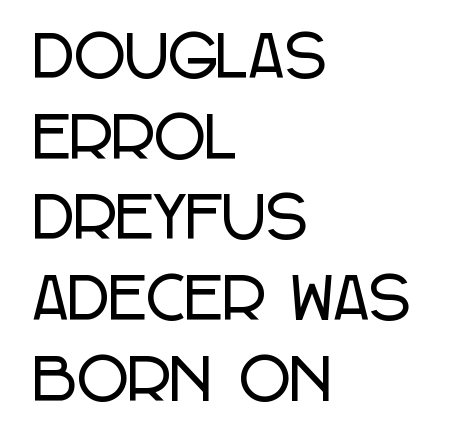
Character widths vary here, with narrow letters taking less room than wide ones. A bare baseline throughout the passage. Nope, no serifs anywhere on these letters. You can tell it's not italic because the verticals are truly vertical.
